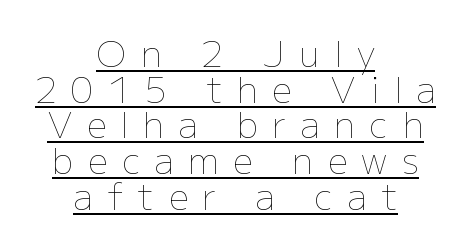
The image shows 35 px thin type, upright; set centered, tight line spacing (1.02x), unusually wide letter spacing (+0.42 em), underlined; low stroke contrast and a medium x-height.
